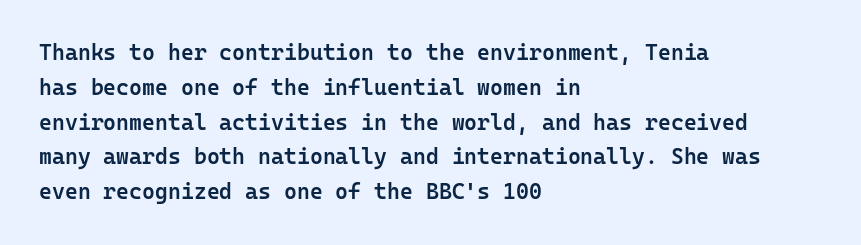
Q: Is the text bold? A: Semi-bold.
Q: Is the text italic (slanted)? A: No, it is upright.
Q: Is the text underlined? A: No.
Q: How is the paragraph aligned? A: Left-aligned.
Q: Is the spacing between letters normal or unusually wide? A: Normal.
Q: Is the spacing between lines tight, normal or loose? A: Normal.
